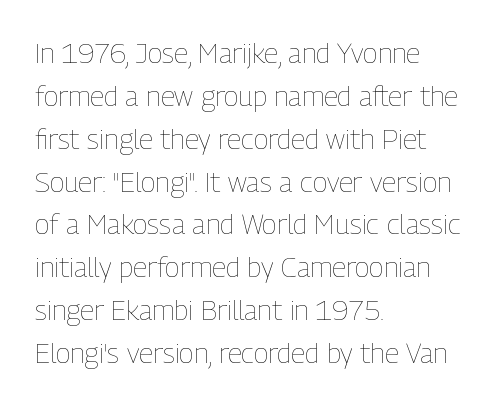
Q: Is the text bold? A: No.
Q: Is the text italic (slanted)? A: No, it is upright.
Q: Is the text underlined? A: No.
Q: How is the paragraph aligned? A: Left-aligned.
Q: Is the spacing between letters normal or unusually wide? A: Normal.
Q: Is the spacing between lines tight, normal or loose? A: Normal.
Q: Width (condensed, normal, or wide)? A: Condensed.
Q: Stroke contrast? A: Low.
Q: x-height? A: Medium.
Q: Monospaced? A: No.
